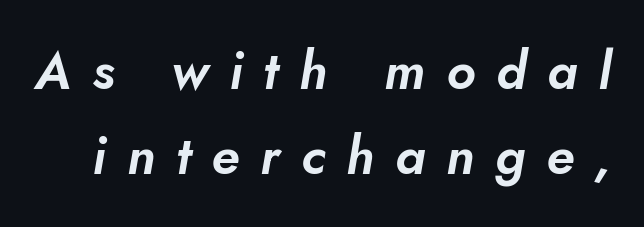
{"italic": "yes", "lean": "right", "slant_degrees": 5, "width": "normal", "stroke_contrast": "low", "x_height": "small", "monospaced": "no", "underline": "no", "line_spacing": "normal", "line_spacing_ratio": 1.63, "letter_spacing": "wide", "letter_spacing_em": 0.4, "glyph_px": 52}
